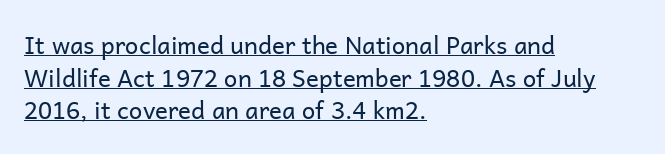
This sample carries an underscore along the baseline area. A normal amount of white space separates one row of letters from the next. No extra ink here — the face is not bold. Honestly, the letter spacing is just normal — you wouldn't notice it. A classic flush-left, rag-right setting is used for this passage.
